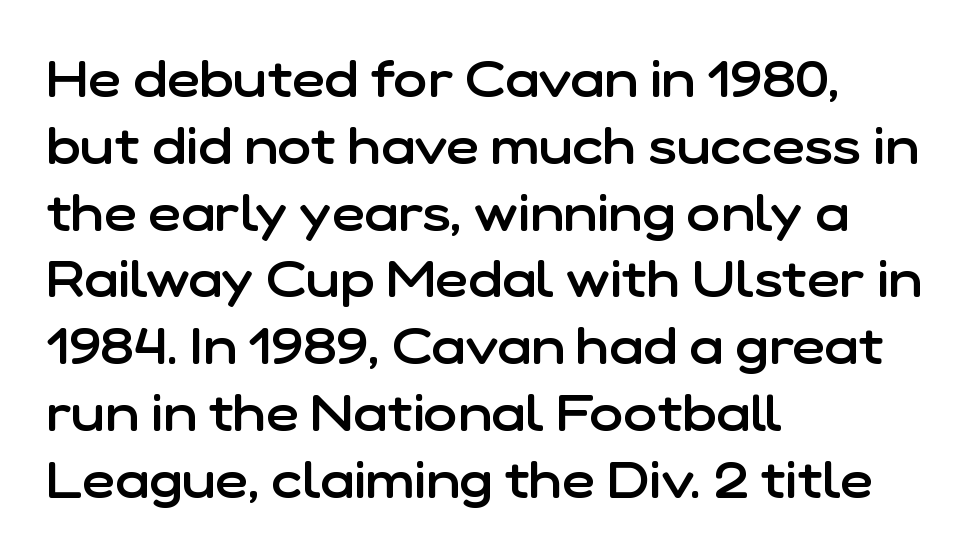
The compositor pushed each line to the left boundary. Think of a printed novel: that variable character pitch is what you see here. This sample uses an upright cut, with every glyph sitting square on the baseline. A typesetter would call this leading conventional body-copy spacing.
